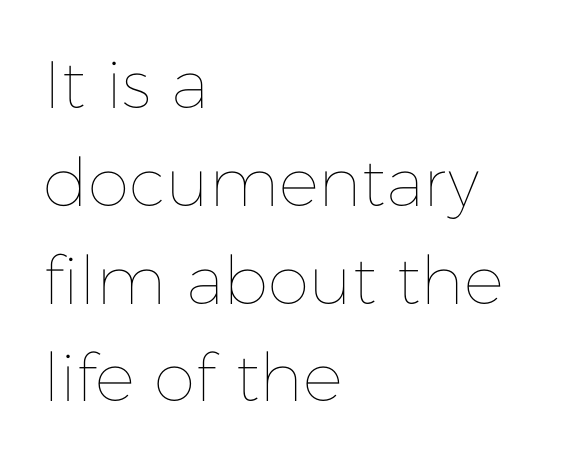
The image shows 67 px thin type, upright; set left-aligned, normal line spacing (1.46x), normal letter spacing, not underlined; low stroke contrast and a medium x-height.
